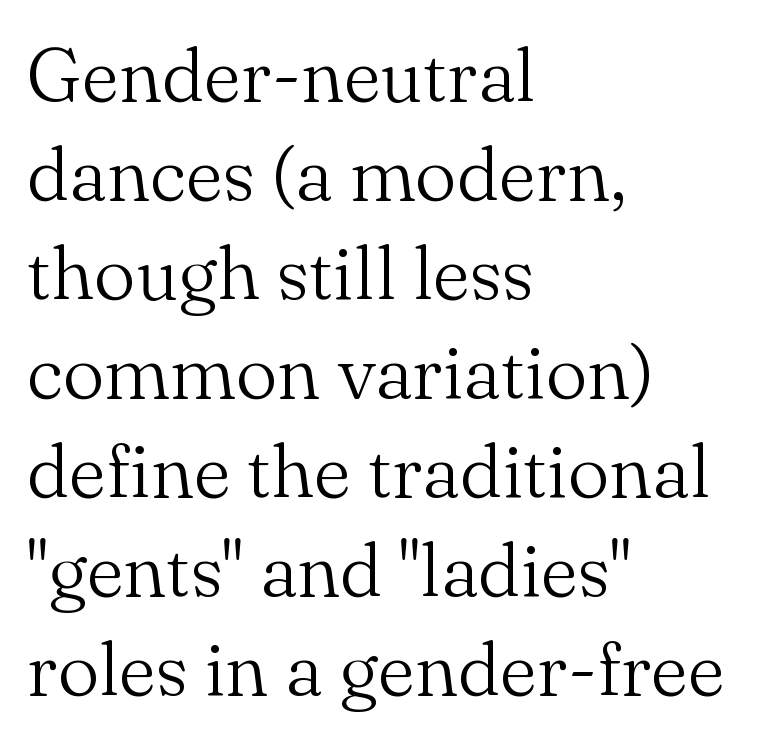
Caption: standard tracking, unaltered. Unmarked baselines from the first word to the last. A typesetter would call this leading conventional body-copy spacing. Varying glyph widths throughout — classic text-font behaviour.
